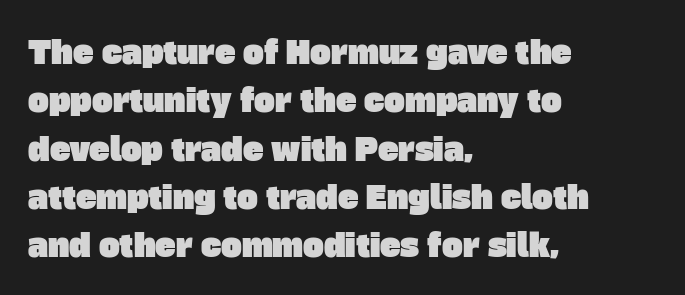
Rows of type keep a routine distance in the vertical direction. This rendering employs a face without finishing strokes, i.e., a sans-serif. The baseline area is clear. Is this a fixed-width face? No — the glyphs have proportional, varying widths. This rendering uses left alignment, leaving the right contour irregular.
